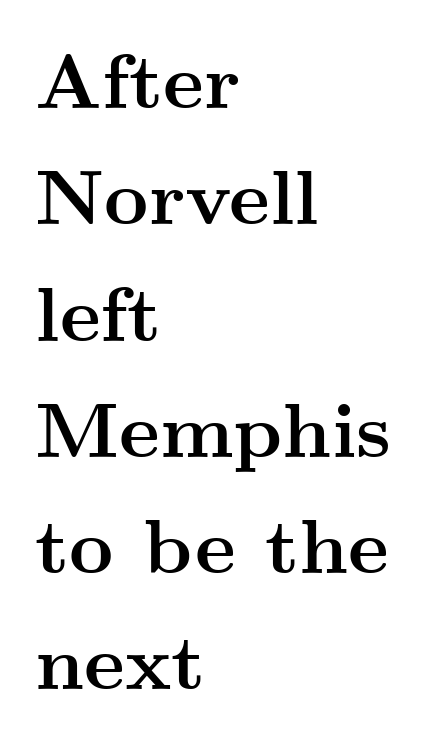
{"serif": "yes", "italic": "no", "bold": "yes", "weight": "semibold", "width": "wide", "stroke_contrast": "medium", "x_height": "small", "monospaced": "no", "underline": "no", "align": "left", "line_spacing": "normal", "line_spacing_ratio": 1.51, "letter_spacing": "normal", "letter_spacing_em": 0.0, "glyph_px": 77}
